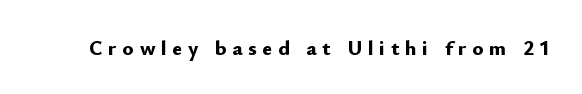
Look at the stroke-to-counter ratio: heavy, a bold. Lines of text with bare space underneath. These lines were composed using upright roman letters. The passage shown has open, widely tracked lettering throughout.
